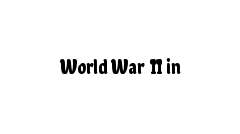
{"italic": "no", "underline": "no", "letter_spacing": "normal", "letter_spacing_em": 0.0, "glyph_px": 20}
